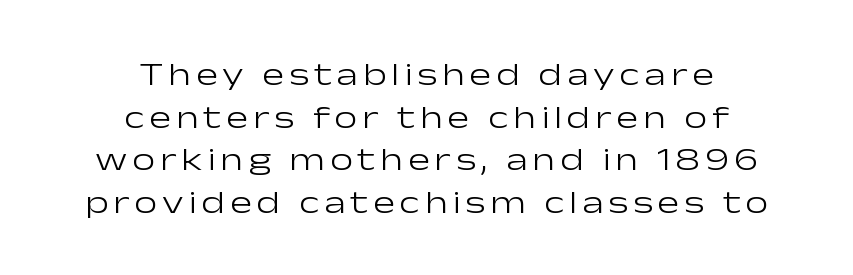
Nope, not italic — everything's standing straight. Words float on clear page, feet unadorned. The text block is weighted toward neither margin, spreading evenly from the middle. This sample has the flowing, uneven cadence of proportional lettering. Heaviness? Minimal to ordinary, like unemphasized prose. Does the leading feel generous? No, just average.
